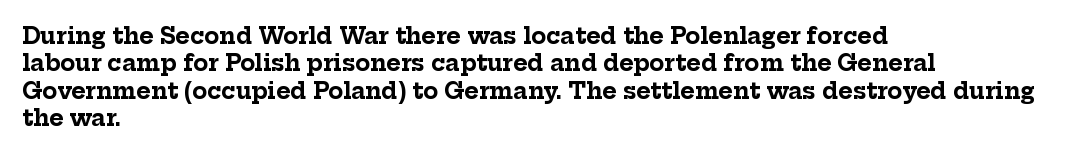
{"italic": "no", "bold": "yes", "underline": "no", "align": "left", "line_spacing_ratio": 1.24, "letter_spacing": "normal", "letter_spacing_em": 0.0, "glyph_px": 22}
